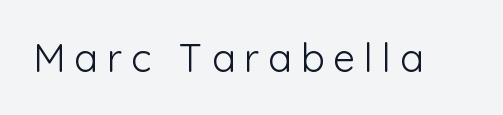
The string is rendered with underlining switched off. Each letter's strokes conclude bluntly, with no projecting serifs. Counters stay open thanks to moderate or lighter strokes. Tall strokes in this sample are plumb rather than angled. The letters advance in unequal steps, a hallmark of proportional type.
